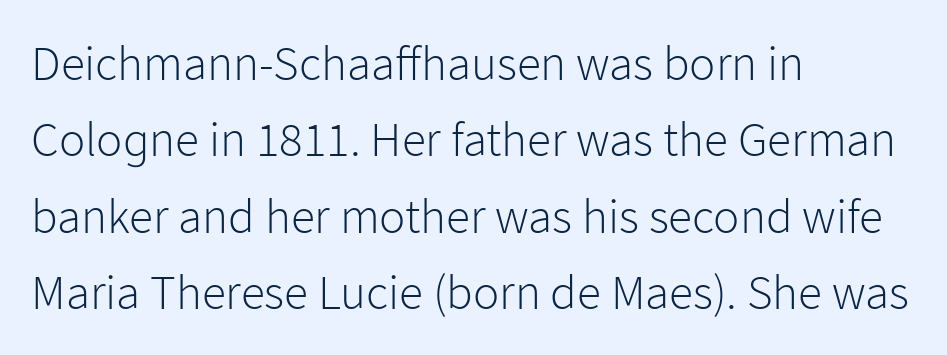
{"serif": "no", "italic": "no", "bold": "no", "weight": "light", "width": "normal", "stroke_contrast": "low", "x_height": "medium", "monospaced": "no", "underline": "no", "align": "left", "line_spacing": "normal", "line_spacing_ratio": 1.56, "letter_spacing": "normal", "letter_spacing_em": 0.0, "glyph_px": 49}
